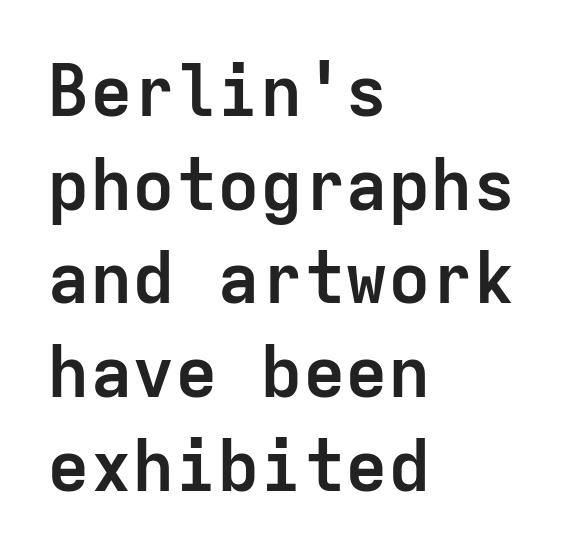
The image shows 71 px semibold sans-serif type, upright, monospaced; set left-aligned, normal line spacing (1.32x), normal letter spacing, not underlined; low stroke contrast and a medium x-height.
